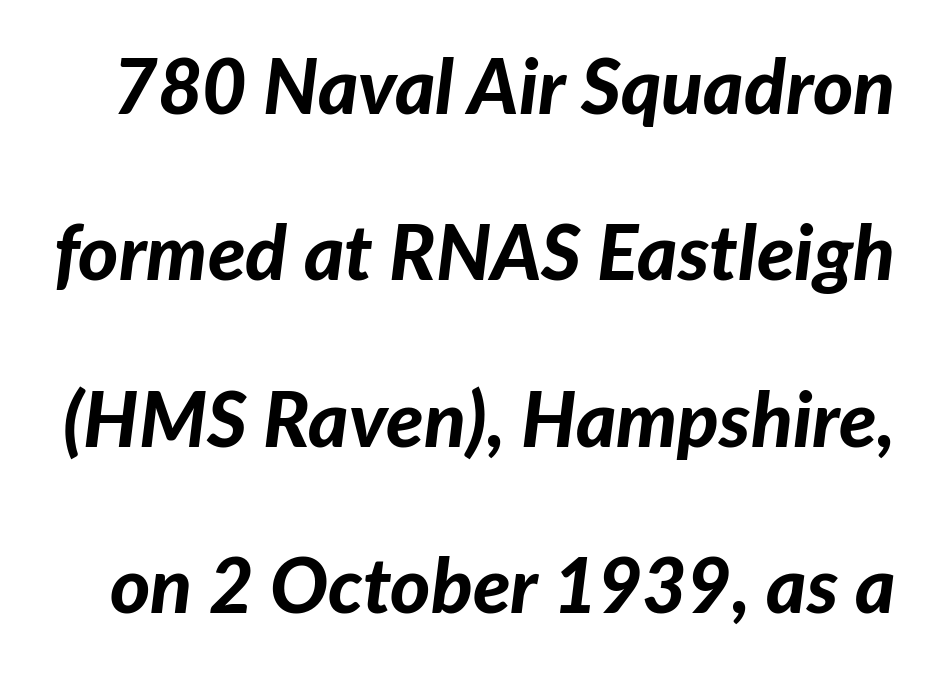
Quick note: italic. A bare baseline throughout the passage. This block would shrink considerably if given ordinary leading; it's expanded now. The letters are bold, with thick, heavy strokes. No extra tracking has been applied to these lines.
